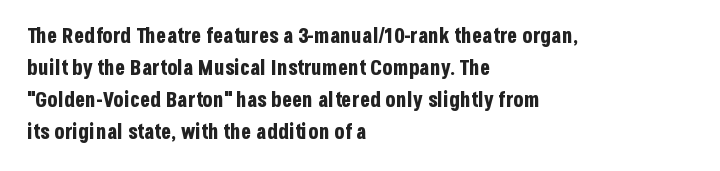
The image shows 21 px bold type, upright; set left-aligned, normal line spacing (1.53x), normal letter spacing, not underlined.
